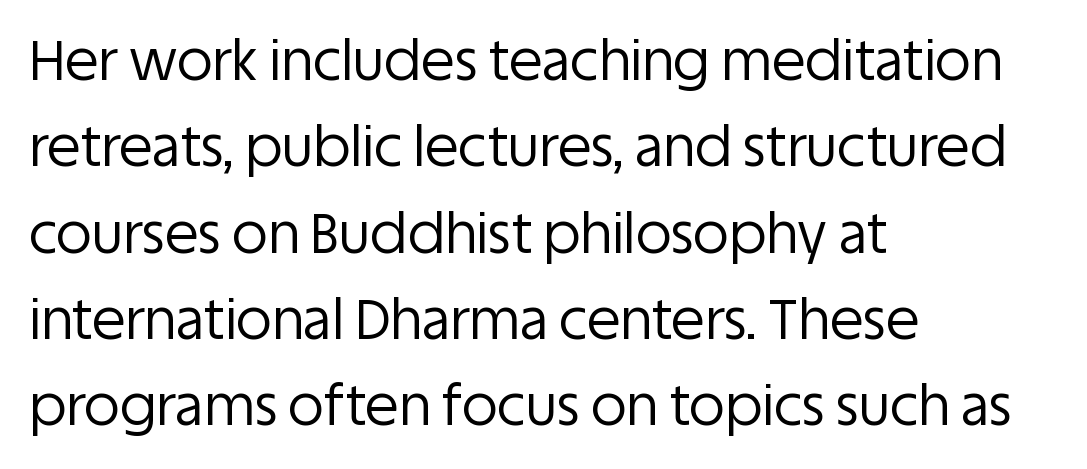
Compared with typical body copy, the letter spacing here is the same. Caption: face not bold, strokes unweighted. Decoration check: the copy has no underline. Whoever set this chose a conventional vertical rhythm.
